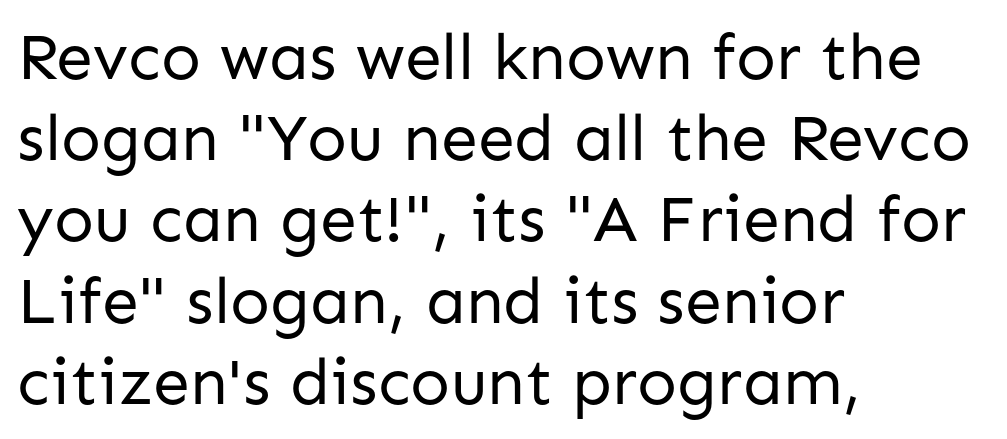
Varying glyph widths throughout — classic text-font behaviour. Descender tails drop into unmarked territory. Letter spacing: default. Ordinary non-slanted type is in use. The face looks like a standard text weight, possibly lighter.
